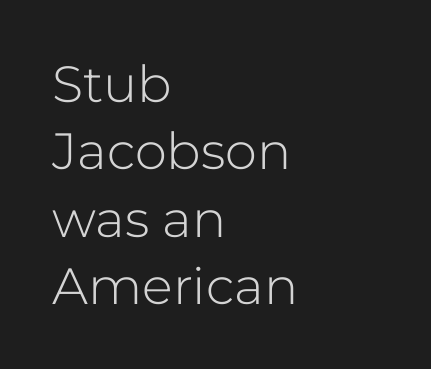
The image shows 51 px light sans-serif type, upright; set left-aligned, normal line spacing (1.32x), normal letter spacing, not underlined; low stroke contrast and a medium x-height.
